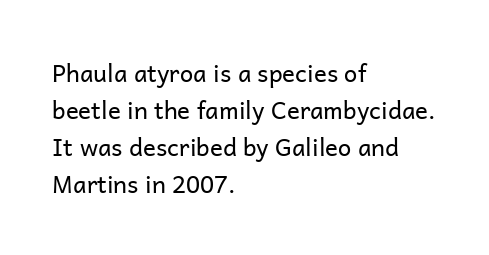
{"italic": "no", "bold": "no", "underline": "no", "align": "left", "line_spacing": "normal", "line_spacing_ratio": 1.54, "letter_spacing": "normal", "letter_spacing_em": 0.0, "glyph_px": 24}
